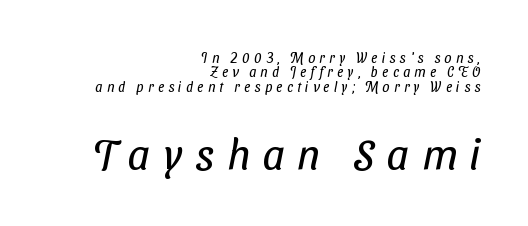
Line endings align vertically; line beginnings do not. Compared with typical paragraphs, the rows here are closer together. Lines of text with bare space underneath. The letterforms stand isolated, each surrounded by extra space. Bold? No — there's no thickening of the strokes.
